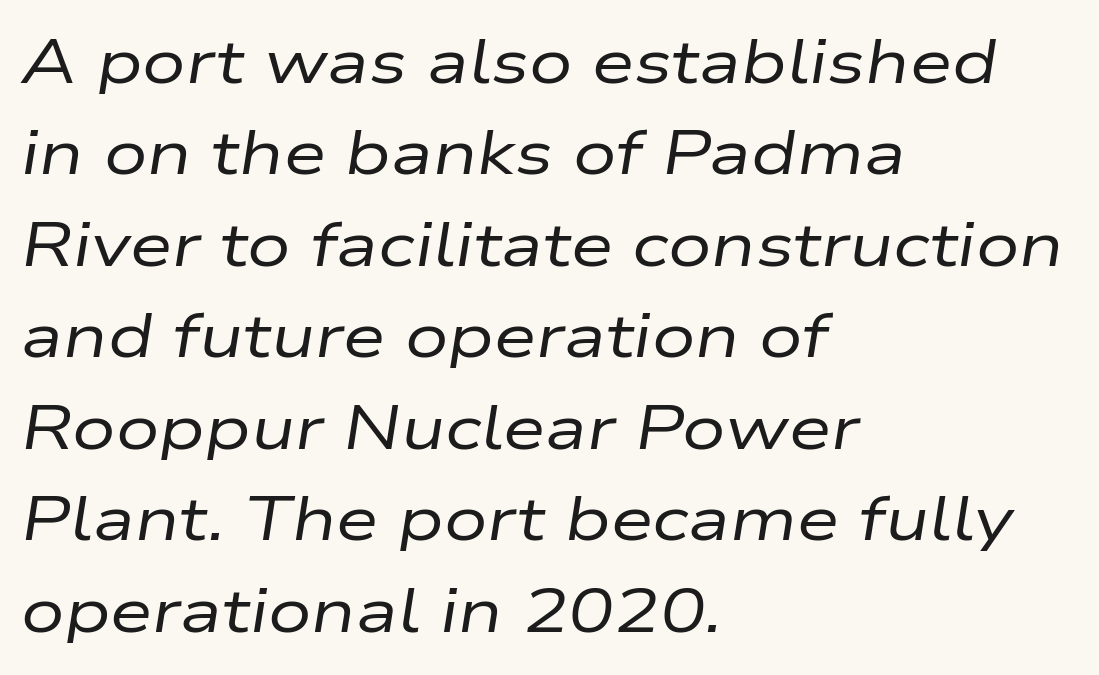
Successive baselines arrive at the customary interval. Characters are canted at an angle relative to the baseline's perpendicular. Tracking value appears to be zero — textbook default spacing. Descender tails drop into unmarked territory.
